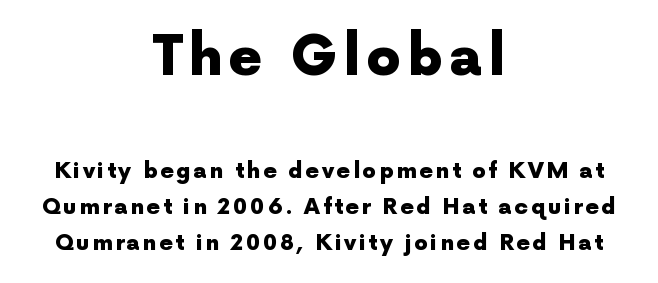
Q: Is the text bold? A: Yes.
Q: Is the text italic (slanted)? A: No, it is upright.
Q: Is the typeface a serif or a sans-serif typeface? A: Sans-serif.
Q: Is the text underlined? A: No.
Q: How is the paragraph aligned? A: Centered.
Q: Is the spacing between lines tight, normal or loose? A: Normal.
Q: Which block of text is set in a larger size, the first (top) or the second (bottom)? A: The first (top) one.
Q: Width (condensed, normal, or wide)? A: Normal.
Q: x-height? A: Medium.
Q: Monospaced? A: No.
